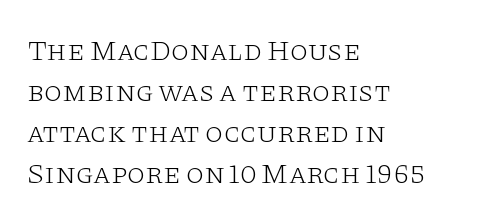
The image shows 29 px light, wide serif type, upright; set left-aligned, normal line spacing (1.41x), normal letter spacing, not underlined; low stroke contrast and a large x-height.
